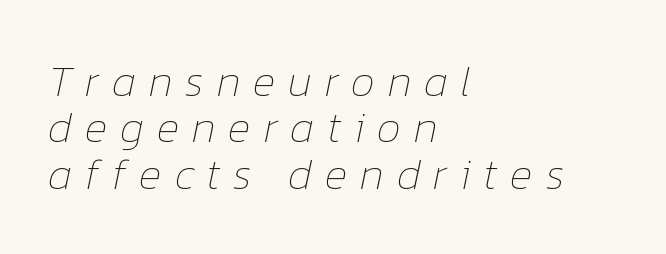
Summary of vertical rhythm: compact, with narrow interline spacing. Clear beneath every line of the passage. Do the characters align in a grid? No, the font is proportional. The weight would be labelled regular, book, light, or lighter still.
